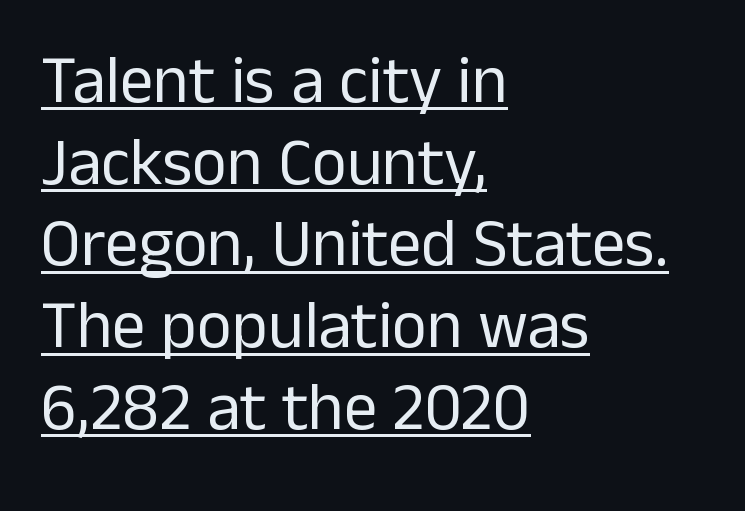
The image shows 67 px regular-weight sans-serif type, upright; set left-aligned, line spacing 1.22x, normal letter spacing, underlined; low stroke contrast and a medium x-height.
